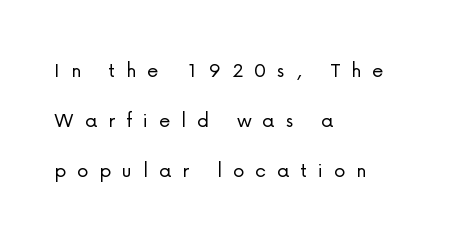
Q: Is the text bold? A: No.
Q: Is the text italic (slanted)? A: No, it is upright.
Q: Is the text underlined? A: No.
Q: How is the paragraph aligned? A: Left-aligned.
Q: Is the spacing between letters normal or unusually wide? A: Unusually wide.
Q: Is the spacing between lines tight, normal or loose? A: Loose.
